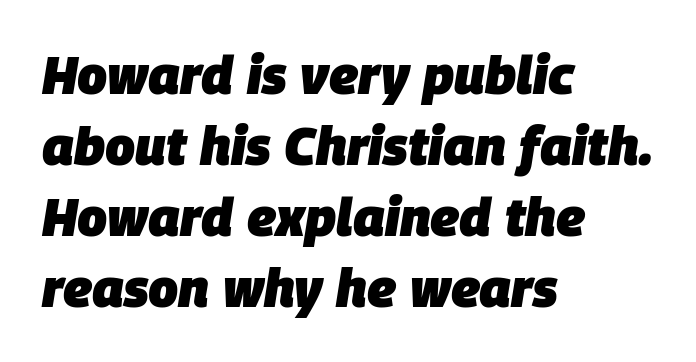
Just letters on the line, the space beneath them empty. Here the designer chose a conventional face with non-uniform glyph widths. Typographic density is high because the face is bold. The typography opts for an oblique posture over an upright one. Horizontal bands of white between lines are of average thickness. This rendering uses left alignment, leaving the right contour irregular.
